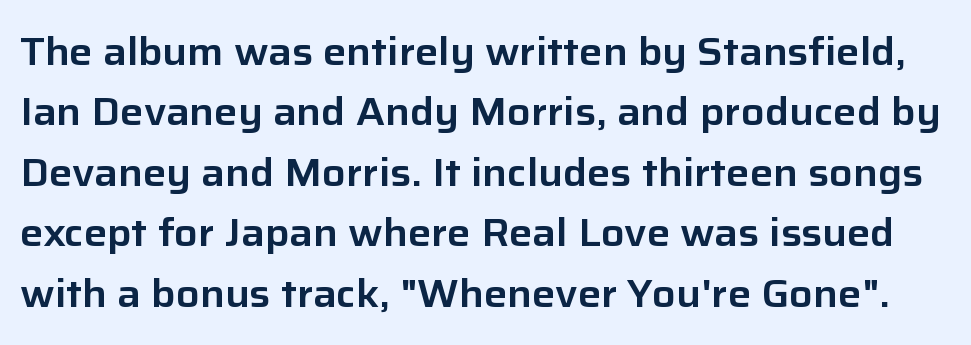
{"serif": "no", "italic": "no", "width": "normal", "stroke_contrast": "low", "x_height": "medium", "monospaced": "no", "underline": "no", "line_spacing": "normal", "line_spacing_ratio": 1.55, "letter_spacing": "normal", "letter_spacing_em": 0.0, "glyph_px": 39}
